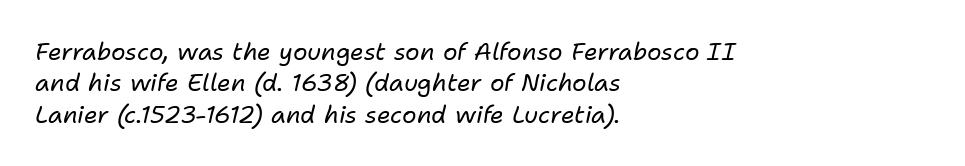
Q: Is the text bold? A: No.
Q: Is the text italic (slanted)? A: Yes, it leans right by about 11 degrees.
Q: Is the text underlined? A: No.
Q: How is the paragraph aligned? A: Left-aligned.
Q: Is the spacing between letters normal or unusually wide? A: Normal.
Q: Is the spacing between lines tight, normal or loose? A: Normal.
